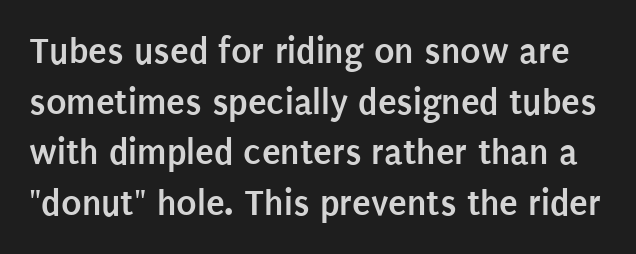
{"serif": "no", "italic": "no", "bold": "yes", "weight": "semibold", "width": "condensed", "stroke_contrast": "low", "x_height": "large", "monospaced": "no", "underline": "no", "line_spacing": "normal", "line_spacing_ratio": 1.33, "letter_spacing": "normal", "letter_spacing_em": 0.0, "glyph_px": 38}
